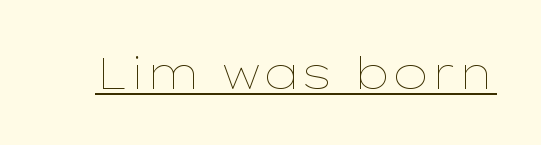
Q: Is the text bold? A: No.
Q: Is the text italic (slanted)? A: No, it is upright.
Q: Is the text underlined? A: Yes.
Q: Is the spacing between letters normal or unusually wide? A: Normal.
Q: Width (condensed, normal, or wide)? A: Wide.
Q: Stroke contrast? A: Low.
Q: x-height? A: Medium.
Q: Monospaced? A: No.
